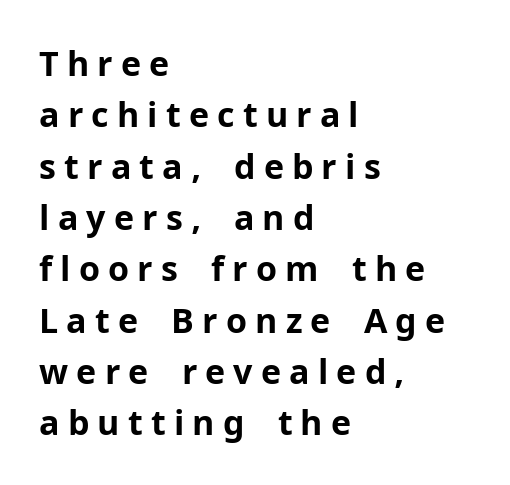
Q: Is the text bold? A: Yes.
Q: Is the text italic (slanted)? A: No, it is upright.
Q: Is the typeface a serif or a sans-serif typeface? A: Sans-serif.
Q: Is the text underlined? A: No.
Q: How is the paragraph aligned? A: Left-aligned.
Q: Is the spacing between letters normal or unusually wide? A: Unusually wide.
Q: Is the spacing between lines tight, normal or loose? A: Normal.
Q: Width (condensed, normal, or wide)? A: Normal.
Q: Stroke contrast? A: Low.
Q: x-height? A: Medium.
Q: Monospaced? A: No.
